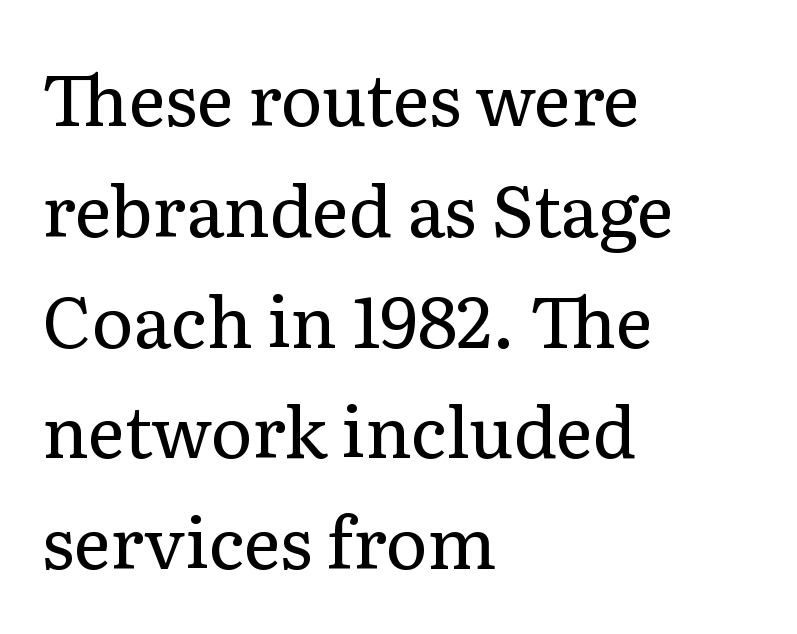
{"serif": "yes", "italic": "no", "bold": "no", "weight": "regular", "width": "normal", "stroke_contrast": "low", "x_height": "medium", "monospaced": "no", "underline": "no", "align": "left", "line_spacing": "normal", "line_spacing_ratio": 1.56, "letter_spacing": "normal", "letter_spacing_em": 0.0, "glyph_px": 71}
